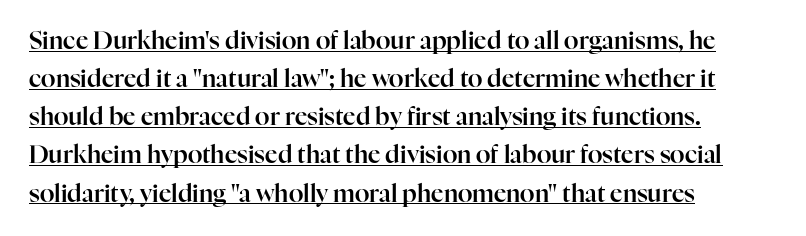
{"italic": "no", "underline": "yes", "align": "left", "line_spacing": "normal", "line_spacing_ratio": 1.59, "letter_spacing": "normal", "letter_spacing_em": 0.0, "glyph_px": 24}
